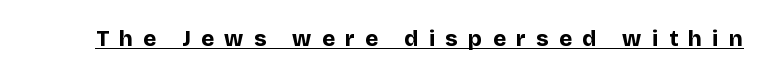
The image shows 22 px bold type, upright; set unusually wide letter spacing (+0.48 em), underlined.
